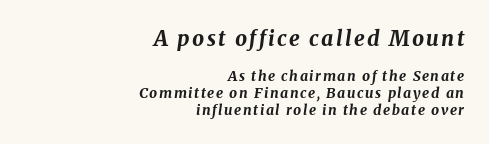
{"italic": "yes", "lean": "right", "slant_degrees": 8, "bold": "yes", "underline": "no", "align": "right", "line_spacing_ratio": 1.2, "larger_block": "first", "size_ratio": 1.5, "glyph_px": 21}
